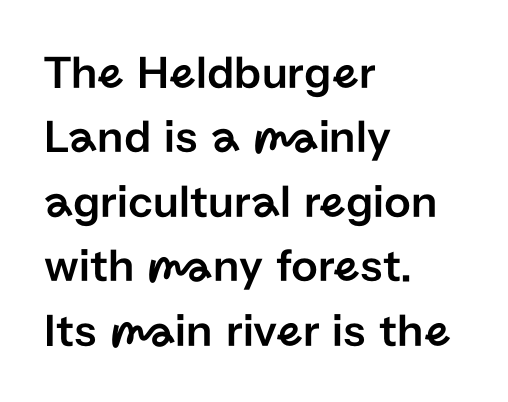
{"serif": "no", "italic": "no", "width": "normal", "stroke_contrast": "low", "x_height": "medium", "monospaced": "no", "underline": "no", "align": "left", "line_spacing": "normal", "line_spacing_ratio": 1.37, "letter_spacing": "normal", "letter_spacing_em": 0.0, "glyph_px": 47}
